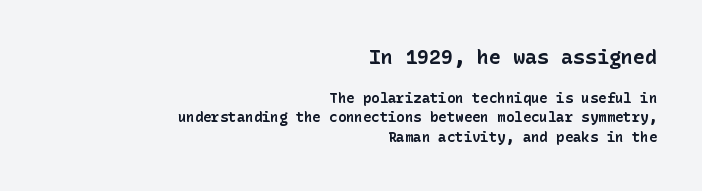
The image shows 20 px bold type, upright; set right-aligned, normal line spacing (1.39x), normal letter spacing, not underlined; the first (top) block is 1.43x larger.
